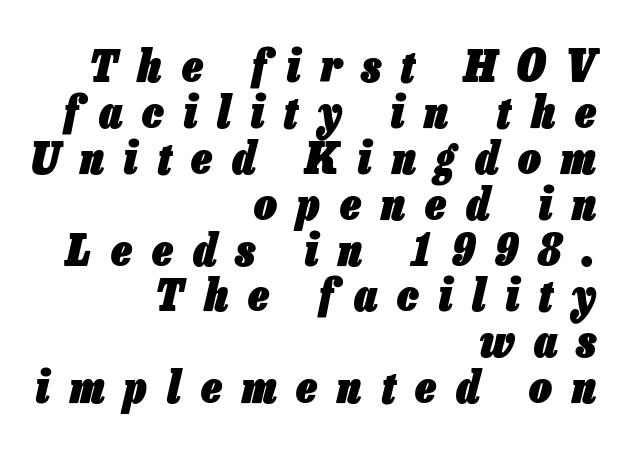
Where is the straight margin? On the right. Vertical spacing — tight. The specimen omits any rule beneath the text block's lines. Varying glyph widths throughout — classic text-font behaviour.
